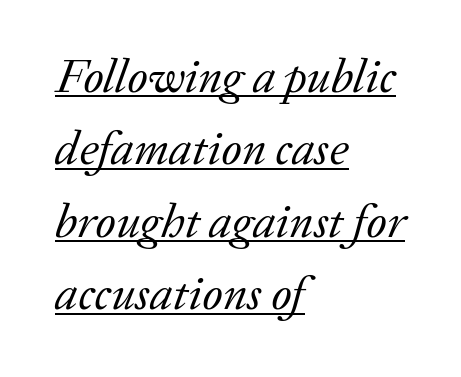
The image shows 48 px regular-weight serif type, italic (leaning right); set left-aligned, normal line spacing (1.51x), normal letter spacing, underlined; low stroke contrast and a medium x-height.
